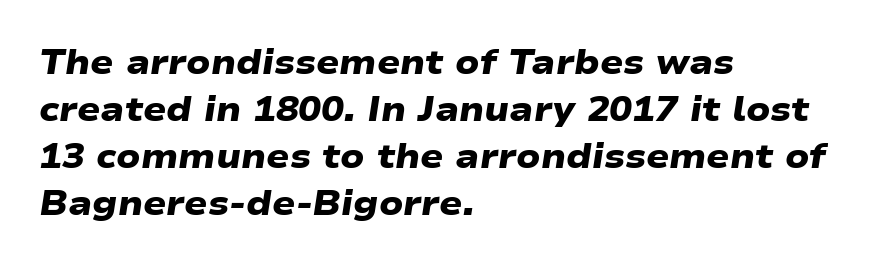
Q: Is the text bold? A: Yes.
Q: Is the typeface a serif or a sans-serif typeface? A: Sans-serif.
Q: Is the text underlined? A: No.
Q: How is the paragraph aligned? A: Left-aligned.
Q: Is the spacing between letters normal or unusually wide? A: Normal.
Q: Is the spacing between lines tight, normal or loose? A: Normal.
Q: Width (condensed, normal, or wide)? A: Wide.
Q: Stroke contrast? A: Low.
Q: x-height? A: Medium.
Q: Monospaced? A: No.
